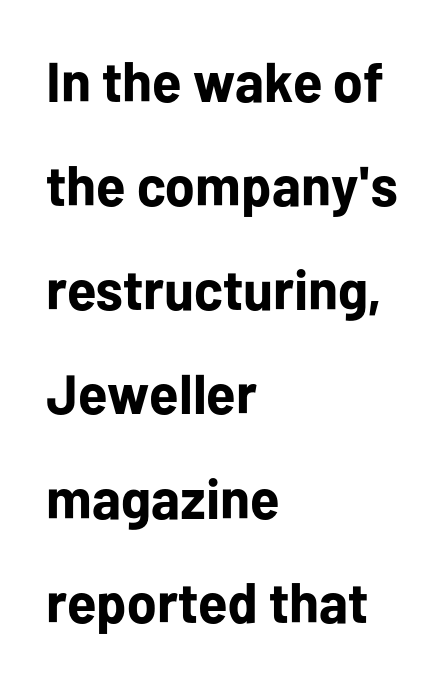
The image shows 56 px bold sans-serif type, upright; set left-aligned, line spacing 1.86x, normal letter spacing, not underlined; low stroke contrast and a medium x-height.
